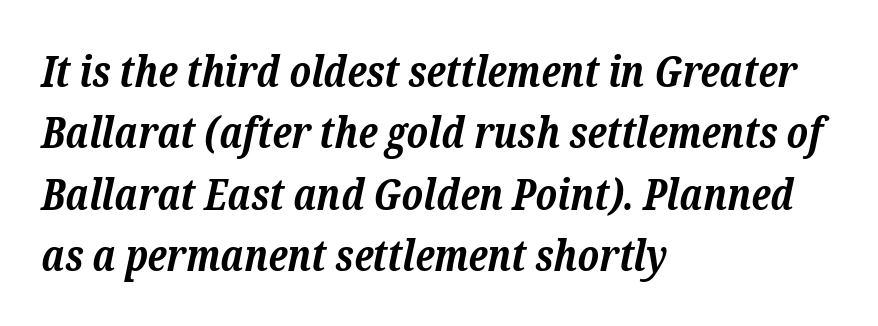
Q: Is the text bold? A: Yes.
Q: Is the text italic (slanted)? A: Yes, it leans right by about 12 degrees.
Q: Is the typeface a serif or a sans-serif typeface? A: Serif.
Q: Is the text underlined? A: No.
Q: How is the paragraph aligned? A: Left-aligned.
Q: Is the spacing between letters normal or unusually wide? A: Normal.
Q: Is the spacing between lines tight, normal or loose? A: Normal.
Q: Width (condensed, normal, or wide)? A: Normal.
Q: Stroke contrast? A: Low.
Q: x-height? A: Medium.
Q: Monospaced? A: No.
